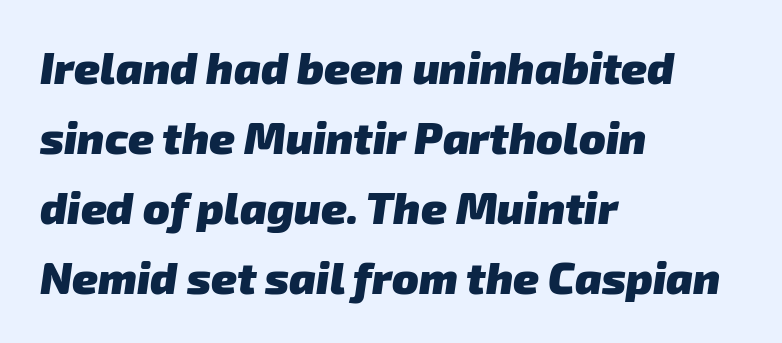
{"serif": "no", "bold": "yes", "weight": "heavy", "width": "normal", "stroke_contrast": "low", "x_height": "medium", "monospaced": "no", "underline": "no", "align": "left", "line_spacing": "normal", "line_spacing_ratio": 1.59, "letter_spacing": "normal", "letter_spacing_em": 0.0, "glyph_px": 44}
